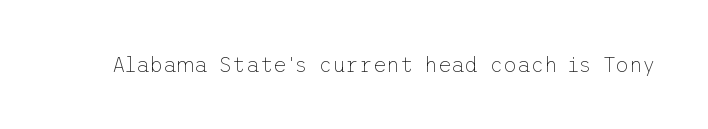
Q: Is the text bold? A: No.
Q: Is the text italic (slanted)? A: No, it is upright.
Q: Is the text underlined? A: No.
Q: Is the spacing between letters normal or unusually wide? A: Normal.
